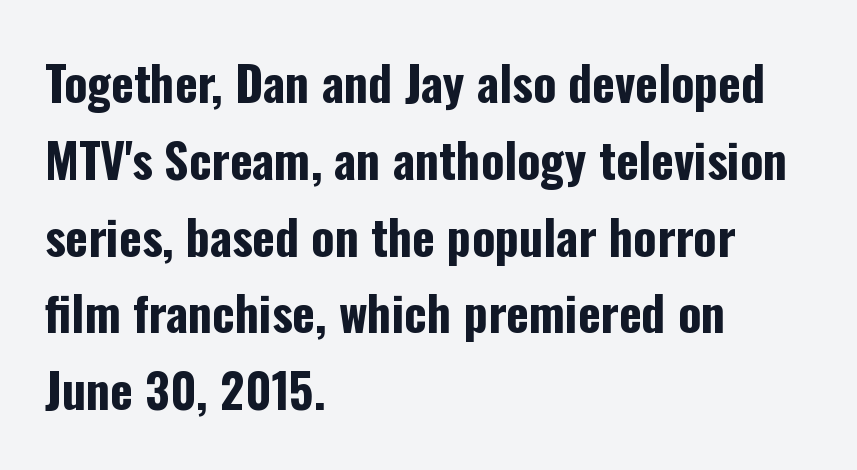
{"serif": "no", "italic": "no", "bold": "yes", "weight": "bold", "width": "condensed", "stroke_contrast": "low", "x_height": "medium", "monospaced": "no", "underline": "no", "align": "left", "line_spacing": "normal", "line_spacing_ratio": 1.6, "letter_spacing": "normal", "letter_spacing_em": 0.0, "glyph_px": 48}
